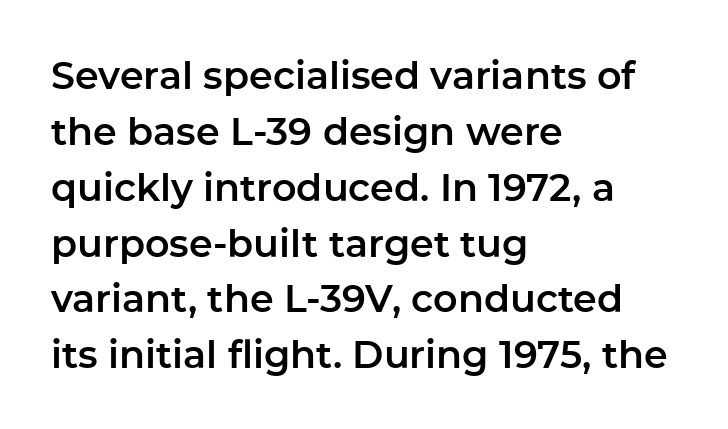
Default kerning and tracking; the words read as compact shapes. The characters display no serif detailing; their extremities are plain. If you drew a line through each stem, it would be perfectly vertical. Clear beneath every line of the passage. Is there much room between lines? A standard amount, neither cramped nor airy. Short and long lines alike share a common starting point at left.
